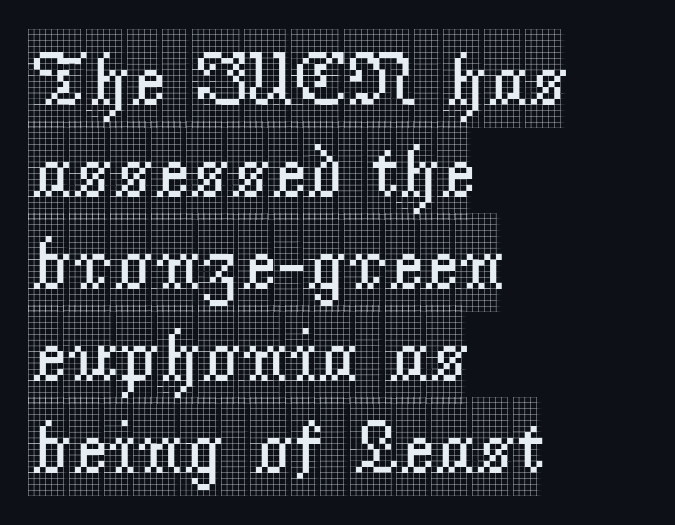
The image shows 76 px condensed serif type, upright; set left-aligned, line spacing 1.21x, normal letter spacing, not underlined; a large x-height.
